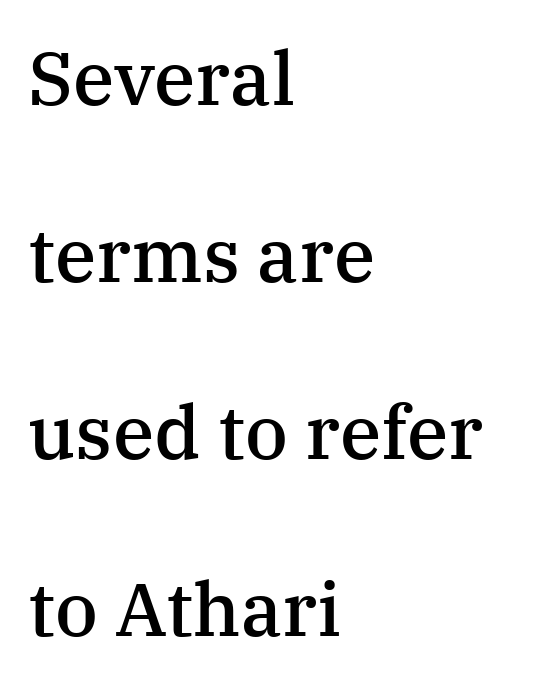
Font category for this specimen: serif. The passage shown is not underscored anywhere. Looks like regular typesetting: each glyph gets only the width it needs. Is there any slant? The stems are plumb. Nobody touched the tracking dial on this one. Visually the block forms a straight wall on the left and a jagged coastline on the right.
